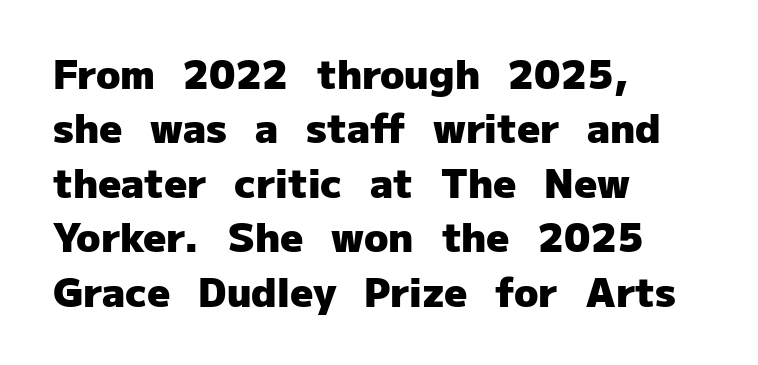
{"serif": "no", "italic": "no", "bold": "yes", "weight": "heavy", "width": "normal", "stroke_contrast": "low", "x_height": "medium", "monospaced": "no", "underline": "no", "align": "left", "line_spacing": "normal", "line_spacing_ratio": 1.36, "letter_spacing": "normal", "letter_spacing_em": 0.0, "glyph_px": 40}
